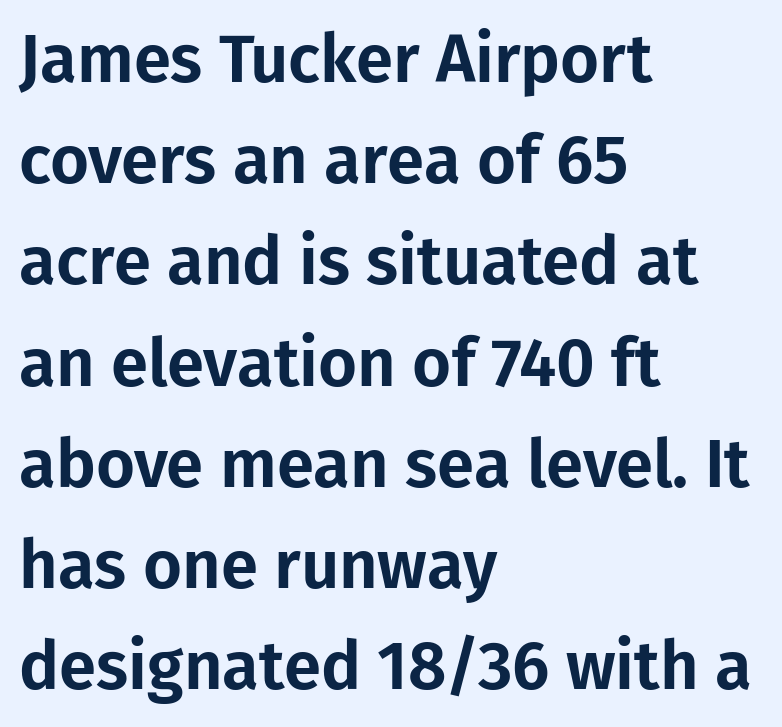
Normally led — the rows are evenly, conventionally spaced. A typesetter would label this face a sans. The strip under each line holds only bare page. Is this a fixed-width face? No — the glyphs have proportional, varying widths. Ascenders rise straight up at ninety degrees. Typeset ragged right — the left edge is the straight one.
